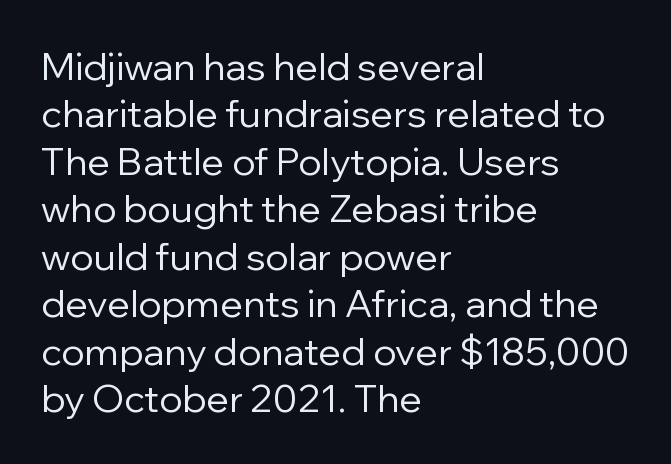
The image shows 38 px regular-weight sans-serif type, upright; set left-aligned, normal line spacing (1.25x), normal letter spacing, not underlined; low stroke contrast and a medium x-height.
